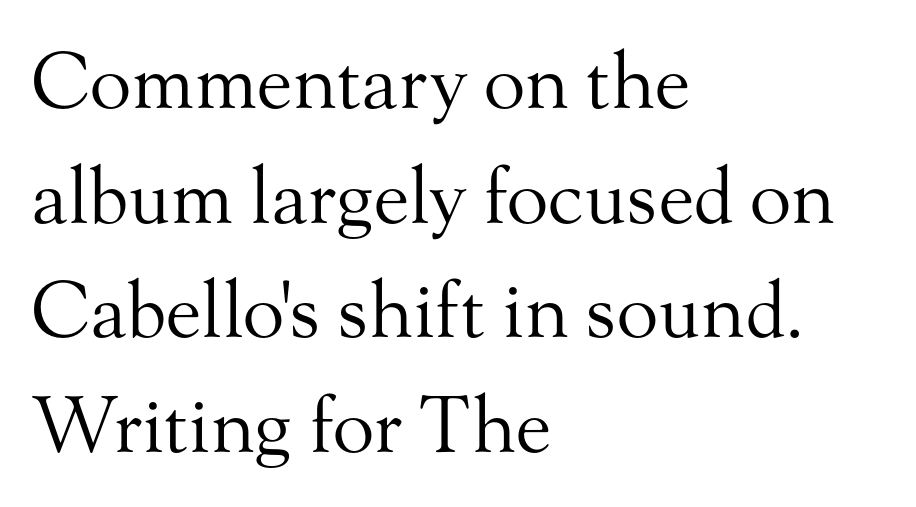
{"serif": "yes", "italic": "no", "bold": "no", "weight": "regular", "width": "normal", "stroke_contrast": "medium", "x_height": "small", "monospaced": "no", "underline": "no", "align": "left", "line_spacing": "normal", "line_spacing_ratio": 1.49, "letter_spacing": "normal", "letter_spacing_em": 0.0, "glyph_px": 77}
